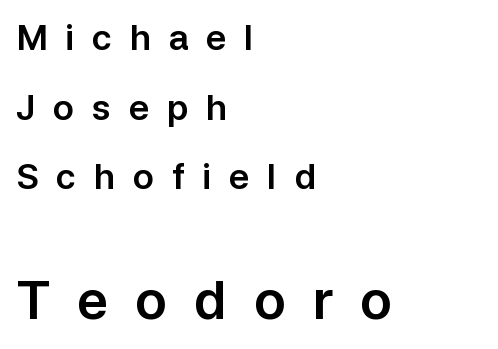
{"serif": "no", "italic": "no", "width": "normal", "stroke_contrast": "low", "x_height": "medium", "monospaced": "no", "underline": "no", "align": "left", "line_spacing": "loose", "line_spacing_ratio": 1.99, "letter_spacing": "wide", "letter_spacing_em": 0.5, "larger_block": "second", "size_ratio": 1.51, "glyph_px": 53}
